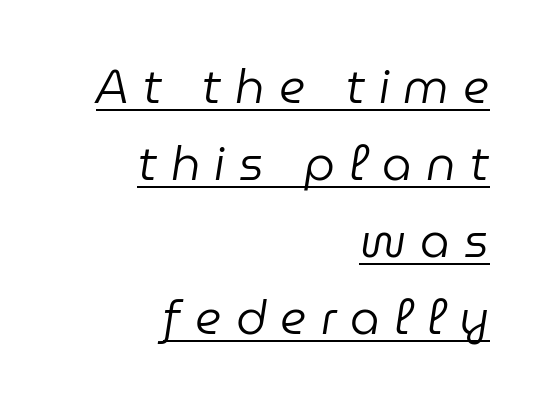
Slant detected: the letters are inclined. Like a heading marked for emphasis, these lines bear an underscore. Someone cranked the tracking dial way up on this one. The rag falls on the left side of this text block.
